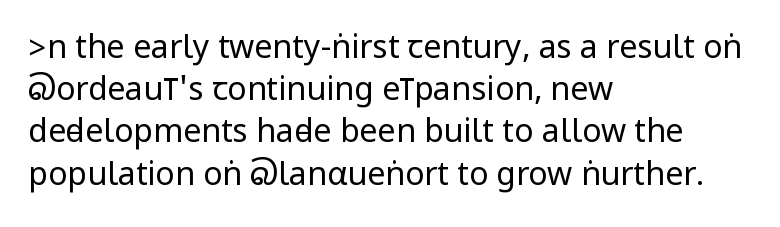
Grotesque or geometric, the face here clearly has no serifs. In terms of posture, this sample is upright. Between one letter and the next there's only the usual sliver of space. Underlining? Definitely not there. These lines sit exactly where default settings would place them. On a weight scale, this lands at 450 or below.
